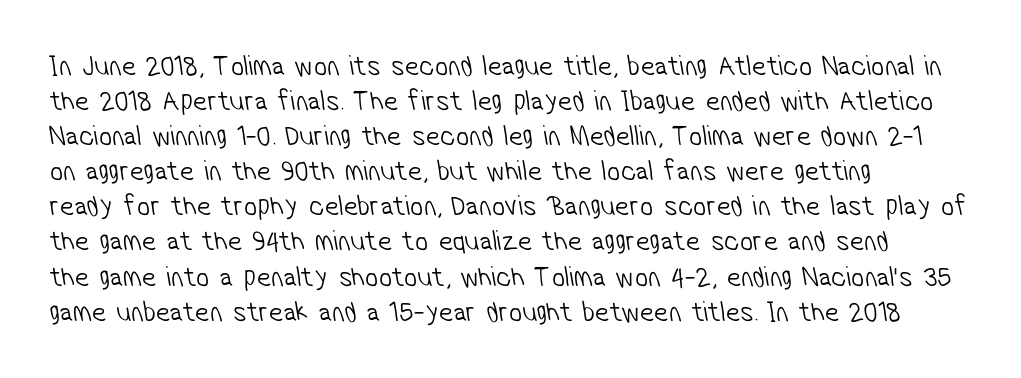
{"serif": "no", "bold": "no", "weight": "light", "width": "condensed", "stroke_contrast": "low", "x_height": "medium", "monospaced": "no", "underline": "no", "align": "left", "line_spacing_ratio": 1.21, "letter_spacing": "normal", "letter_spacing_em": 0.0, "glyph_px": 29}
